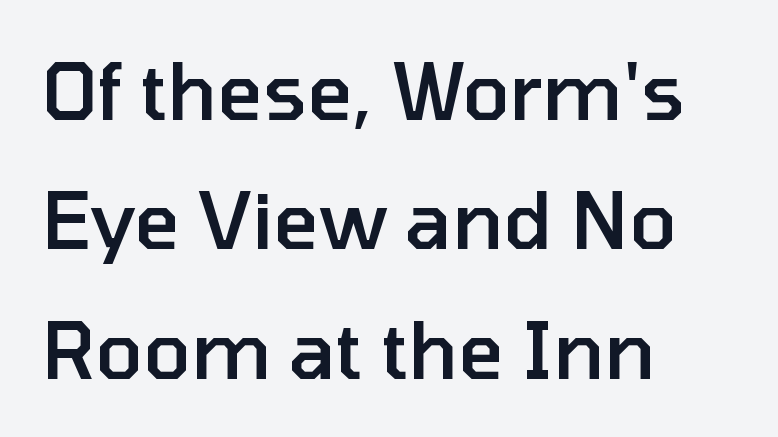
The image shows 78 px semibold sans-serif type, upright; set left-aligned, normal line spacing (1.66x), normal letter spacing, not underlined; low stroke contrast and a medium x-height.
